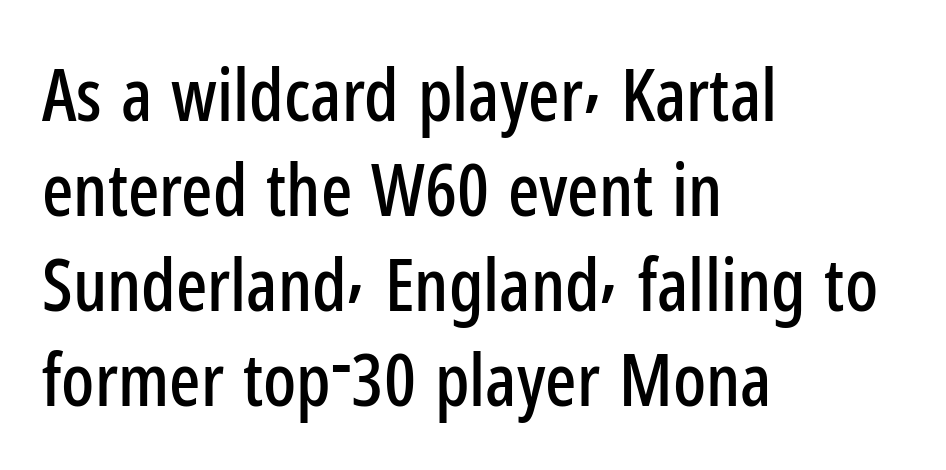
Q: Is the text italic (slanted)? A: No, it is upright.
Q: Is the typeface a serif or a sans-serif typeface? A: Sans-serif.
Q: Is the text underlined? A: No.
Q: How is the paragraph aligned? A: Left-aligned.
Q: Is the spacing between letters normal or unusually wide? A: Normal.
Q: Is the spacing between lines tight, normal or loose? A: Normal.
Q: Width (condensed, normal, or wide)? A: Condensed.
Q: Stroke contrast? A: Low.
Q: x-height? A: Medium.
Q: Monospaced? A: No.
